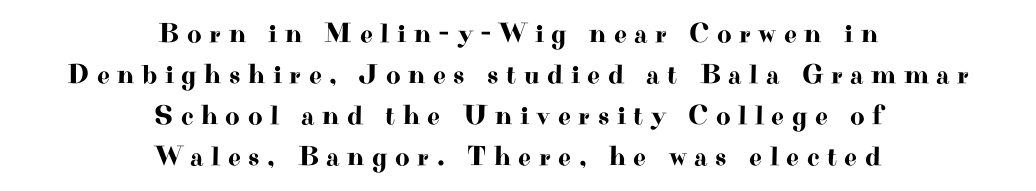
If you drew a line through each stem, it would be perfectly vertical. The baseline area is clear. The passage shown is typed in a proportional face where columns would drift. Loose tracking; the words dissolve into strings of separated letters. The type family on display is of the serif kind.
